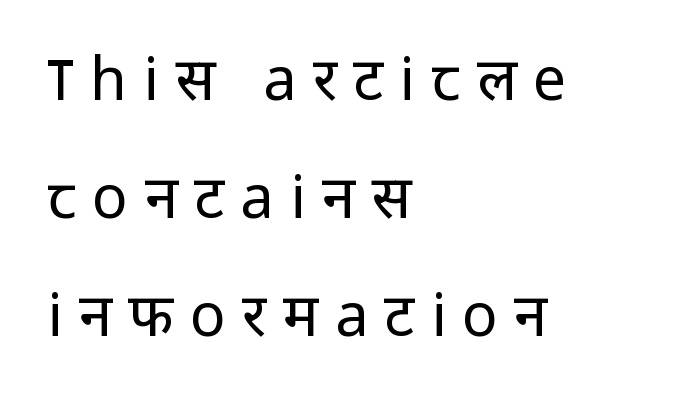
Q: Is the text bold? A: No.
Q: Is the text italic (slanted)? A: No, it is upright.
Q: Is the typeface a serif or a sans-serif typeface? A: Sans-serif.
Q: Is the text underlined? A: No.
Q: How is the paragraph aligned? A: Left-aligned.
Q: Is the spacing between letters normal or unusually wide? A: Unusually wide.
Q: Is the spacing between lines tight, normal or loose? A: Loose.
Q: Width (condensed, normal, or wide)? A: Normal.
Q: Stroke contrast? A: Low.
Q: x-height? A: Medium.
Q: Monospaced? A: No.
